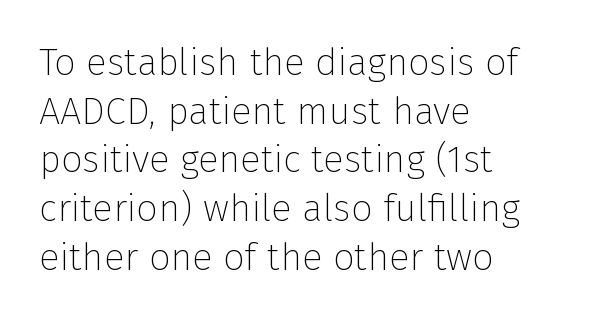
Character widths vary here, with narrow letters taking less room than wide ones. Grotesque or geometric, the face here clearly has no serifs. The area under the type is left untouched. The line-height multiplier appears to be the usual default. These lines stack with their left ends in a neat column. Spacing between characters is what you'd get straight out of the box.
